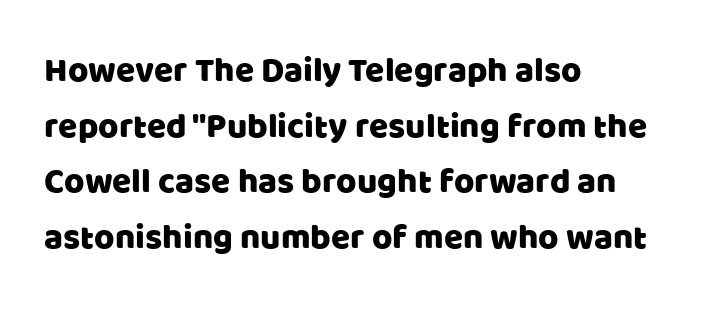
Q: Is the text italic (slanted)? A: No, it is upright.
Q: Is the typeface a serif or a sans-serif typeface? A: Sans-serif.
Q: Is the text underlined? A: No.
Q: How is the paragraph aligned? A: Left-aligned.
Q: Is the spacing between letters normal or unusually wide? A: Normal.
Q: Is the spacing between lines tight, normal or loose? A: Normal.
Q: Width (condensed, normal, or wide)? A: Normal.
Q: Stroke contrast? A: Low.
Q: x-height? A: Large.
Q: Monospaced? A: No.
